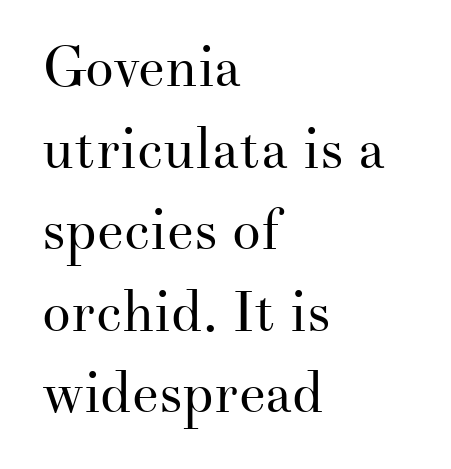
{"serif": "yes", "italic": "no", "bold": "no", "weight": "regular", "width": "normal", "stroke_contrast": "medium", "x_height": "small", "monospaced": "no", "underline": "no", "align": "left", "line_spacing": "normal", "line_spacing_ratio": 1.43, "letter_spacing": "normal", "letter_spacing_em": 0.0, "glyph_px": 57}
